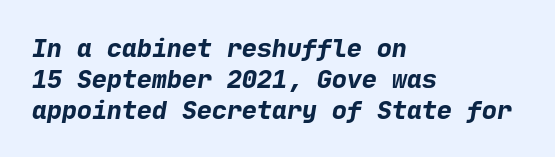
Q: Is the text bold? A: Yes.
Q: Is the text underlined? A: No.
Q: How is the paragraph aligned? A: Left-aligned.
Q: Is the spacing between letters normal or unusually wide? A: Normal.
